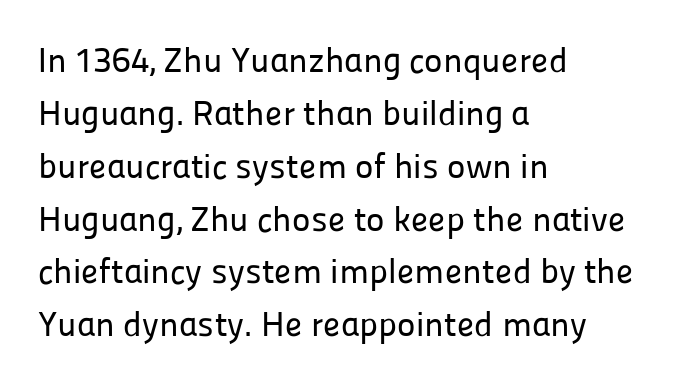
The image shows 35 px sans-serif type, upright; set left-aligned, normal line spacing (1.51x), normal letter spacing, not underlined; low stroke contrast and a medium x-height.
